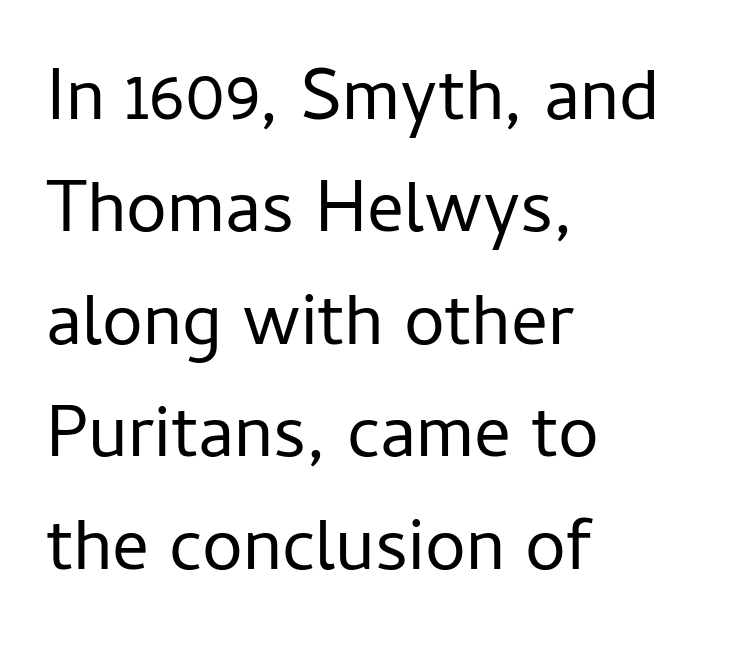
Q: Is the text bold? A: No.
Q: Is the text italic (slanted)? A: No, it is upright.
Q: Is the typeface a serif or a sans-serif typeface? A: Sans-serif.
Q: Is the text underlined? A: No.
Q: How is the paragraph aligned? A: Left-aligned.
Q: Is the spacing between letters normal or unusually wide? A: Normal.
Q: Is the spacing between lines tight, normal or loose? A: Normal.
Q: Width (condensed, normal, or wide)? A: Normal.
Q: Stroke contrast? A: Low.
Q: x-height? A: Medium.
Q: Monospaced? A: No.
